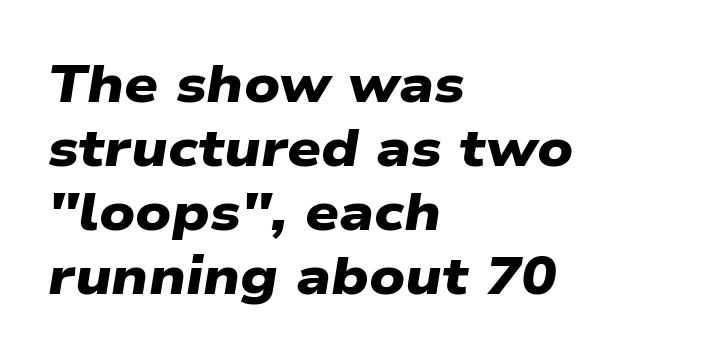
Is the type bold? Yes — the strokes are clearly thick and heavy. Note the varied advance widths — an 'i' is clearly narrower than an 'm'. The text block is weighted toward the left margin, trailing off unevenly rightward. Underlining? Definitely not there. Each word holds together tightly as a unit, with standard inter-letter gaps. Letterform terminals end flat and unadorned throughout the passage.
